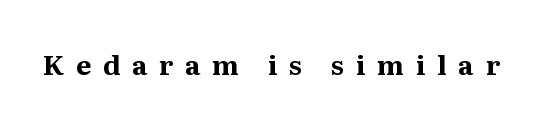
The image shows 27 px bold type, upright; set unusually wide letter spacing (+0.43 em), not underlined.
